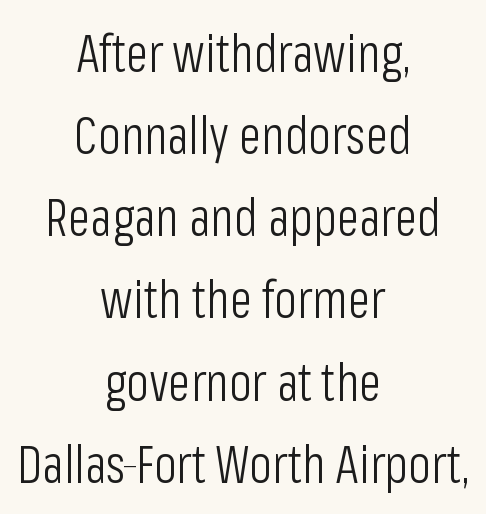
The image shows 52 px light, condensed sans-serif type, upright; set centered, normal line spacing (1.58x), normal letter spacing, not underlined; low stroke contrast and a medium x-height.
